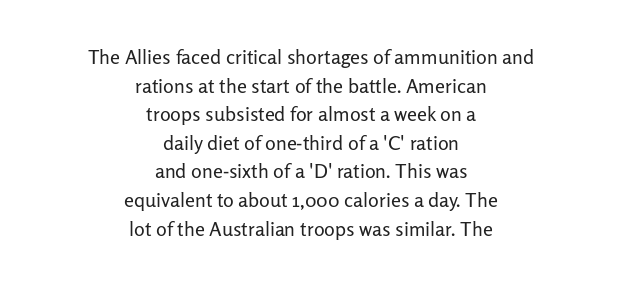
Q: Is the text bold? A: No.
Q: Is the text italic (slanted)? A: No, it is upright.
Q: Is the text underlined? A: No.
Q: How is the paragraph aligned? A: Centered.
Q: Is the spacing between letters normal or unusually wide? A: Normal.
Q: Is the spacing between lines tight, normal or loose? A: Normal.
